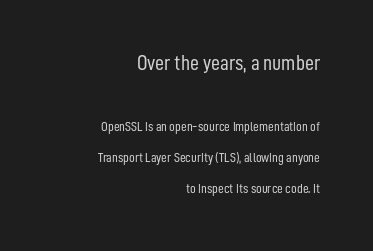
Q: Is the text bold? A: No.
Q: Is the text italic (slanted)? A: No, it is upright.
Q: Is the text underlined? A: No.
Q: How is the paragraph aligned? A: Right-aligned.
Q: Is the spacing between letters normal or unusually wide? A: Normal.
Q: Is the spacing between lines tight, normal or loose? A: Loose.
Q: Which block of text is set in a larger size, the first (top) or the second (bottom)? A: The first (top) one.
